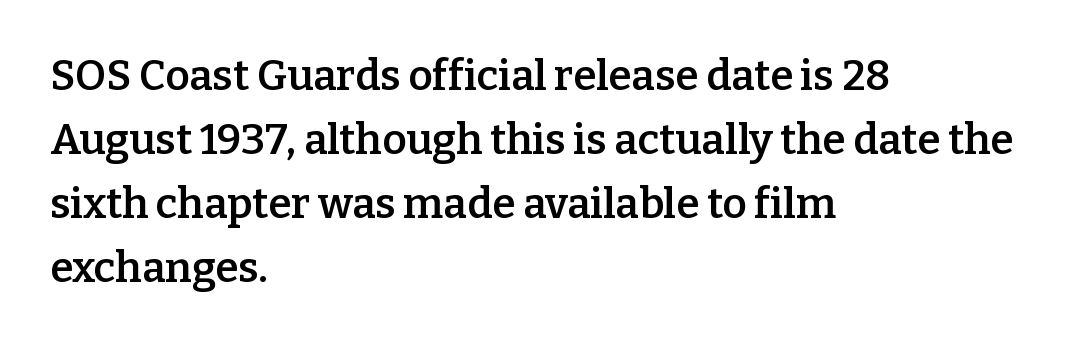
{"serif": "yes", "italic": "no", "bold": "semi", "weight": "semibold", "width": "normal", "stroke_contrast": "low", "x_height": "medium", "monospaced": "no", "underline": "no", "align": "left", "line_spacing": "normal", "line_spacing_ratio": 1.52, "letter_spacing": "normal", "letter_spacing_em": 0.0, "glyph_px": 42}
